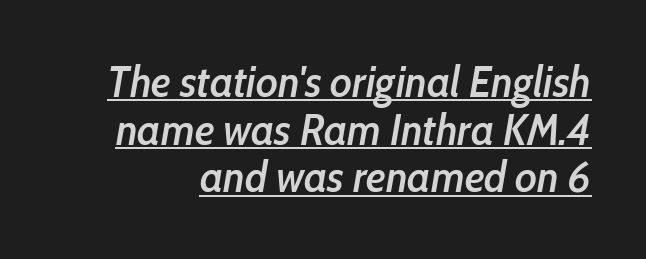
{"italic": "yes", "lean": "right", "slant_degrees": 10, "bold": "semi", "weight": "semibold", "width": "condensed", "stroke_contrast": "low", "x_height": "medium", "monospaced": "no", "underline": "yes", "line_spacing": "tight", "line_spacing_ratio": 1.11, "letter_spacing": "normal", "letter_spacing_em": 0.0, "glyph_px": 43}
